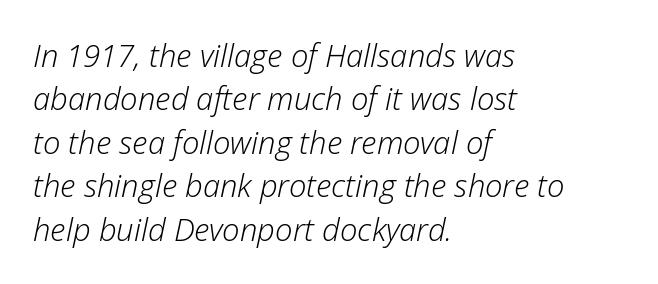
The image shows 31 px light type, italic (leaning right); set left-aligned, normal line spacing (1.4x), normal letter spacing, not underlined; low stroke contrast and a medium x-height.
